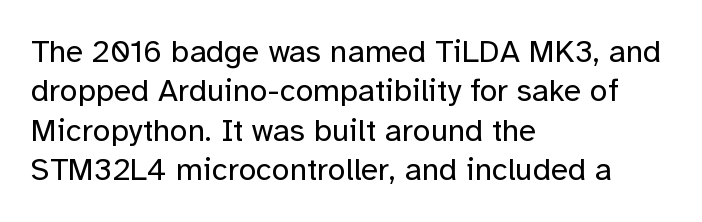
{"serif": "no", "italic": "no", "bold": "no", "weight": "regular", "width": "normal", "stroke_contrast": "low", "x_height": "medium", "monospaced": "no", "underline": "no", "align": "left", "line_spacing_ratio": 1.23, "letter_spacing": "normal", "letter_spacing_em": 0.0, "glyph_px": 32}
